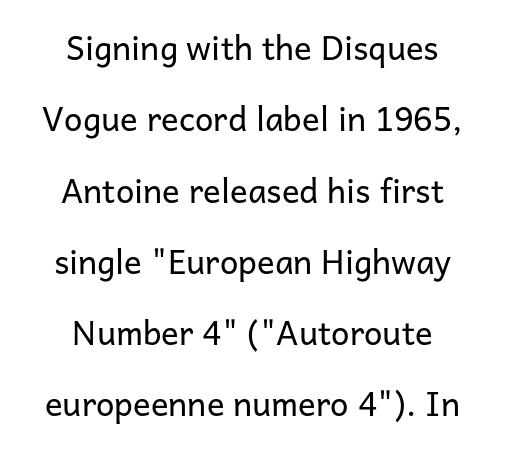
Q: Is the text bold? A: No.
Q: Is the text italic (slanted)? A: No, it is upright.
Q: Is the typeface a serif or a sans-serif typeface? A: Sans-serif.
Q: Is the text underlined? A: No.
Q: How is the paragraph aligned? A: Centered.
Q: Is the spacing between letters normal or unusually wide? A: Normal.
Q: Is the spacing between lines tight, normal or loose? A: Loose.
Q: Width (condensed, normal, or wide)? A: Normal.
Q: Stroke contrast? A: Low.
Q: x-height? A: Medium.
Q: Monospaced? A: No.
